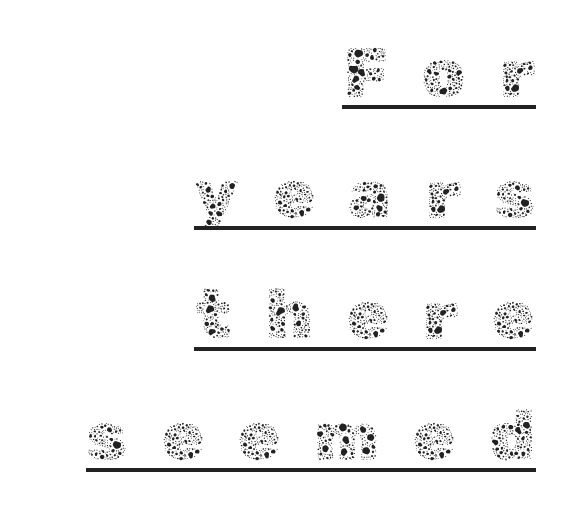
Decoration check: the copy is underlined. Letters have the restrained weight of plain body copy at most. Caption: expanded tracking, letters set apart. Every row of glyphs terminates at an identical x-position on the right. Quick note: not italic, upright. Here the designer chose a conventional face with non-uniform glyph widths.
